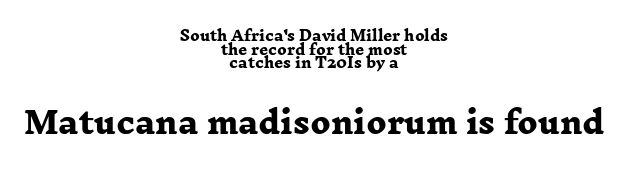
The image shows 30 px heavy, wide serif type; set centered, tight line spacing (0.98x), normal letter spacing, not underlined; the second (bottom) block is 2.14x larger; low stroke contrast and a medium x-height.
